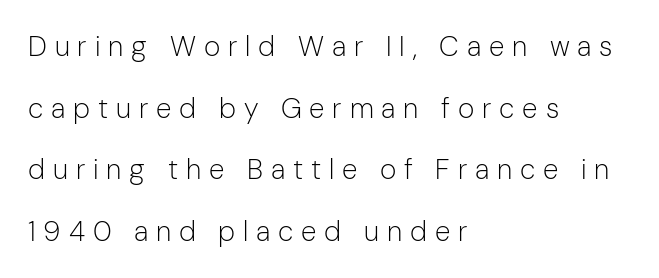
{"serif": "no", "italic": "no", "bold": "no", "weight": "light", "width": "normal", "stroke_contrast": "low", "x_height": "medium", "monospaced": "no", "underline": "no", "align": "left", "line_spacing": "loose", "line_spacing_ratio": 2.2, "letter_spacing": "wide", "letter_spacing_em": 0.28, "glyph_px": 28}
